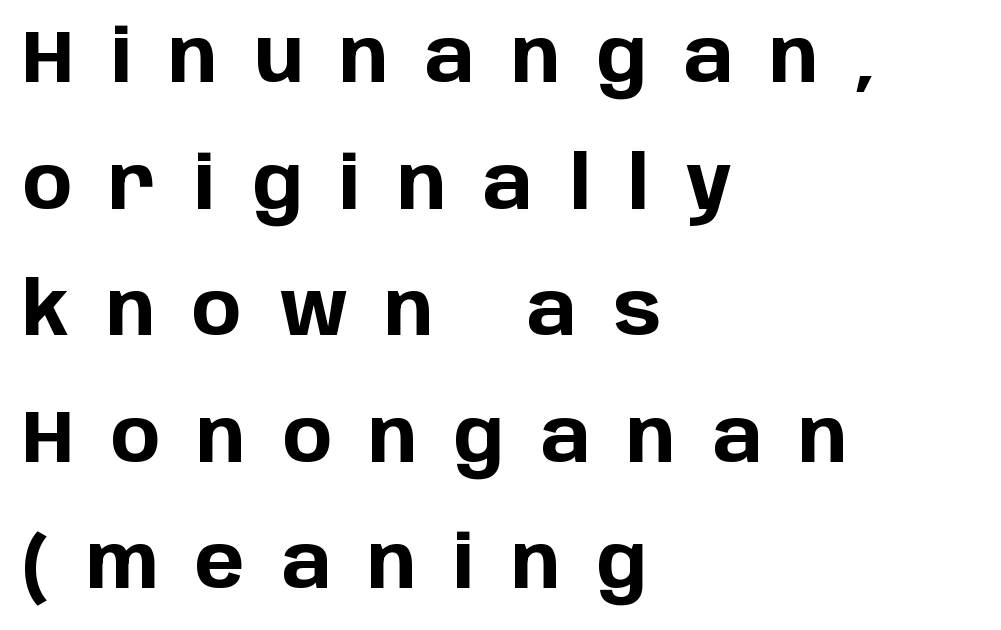
Students, note that the glyphs here are deliberately spaced far apart. Proportional: the letters do not fall into vertical columns. Unlike a traditional serif, this face leaves its strokes unadorned. Descenders are the only things crossing below the line. You'd pick this weight for a headline — it's a proper bold. The type sits square on the baseline with zero lean.
